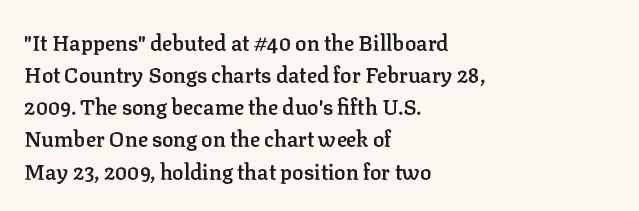
Regular leading. This sample is left-justified, so line endings fall wherever the words run out. Honestly, the letter spacing is just normal — you wouldn't notice it. The glyphs are unaccompanied by any horizontal stroke below them. Every letter is mildly thick-stroked: semibold rather than bold.
